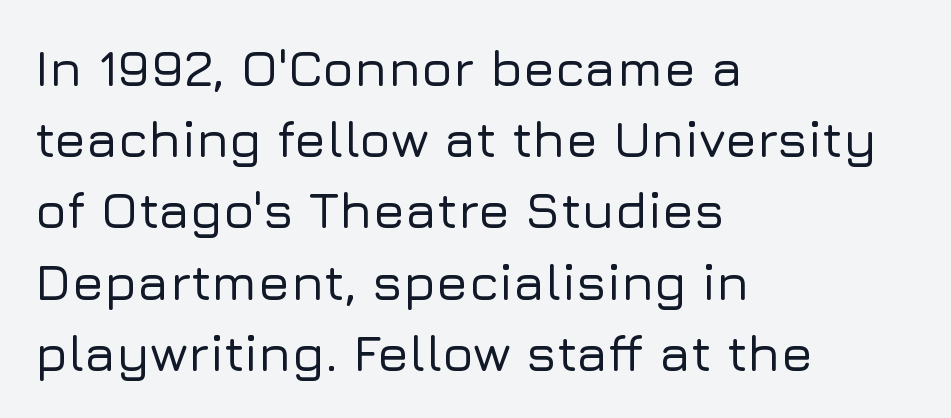
This is sans-serif lettering, the kind often seen on screens and signage. Check the space under the baseline: it is left empty. You could not count columns in this text — the font is proportionally spaced. Leading: standard.
